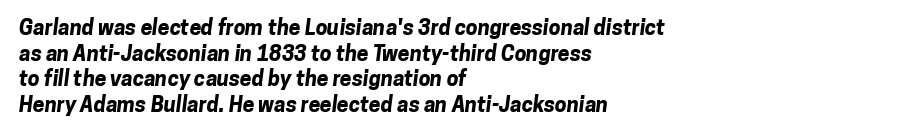
Does extra space separate the letters? No, they use regular spacing. The rendering anchors every line to the left-hand side. The baseline area is clear. Heavy-handed strokes throughout: this text is bold.
